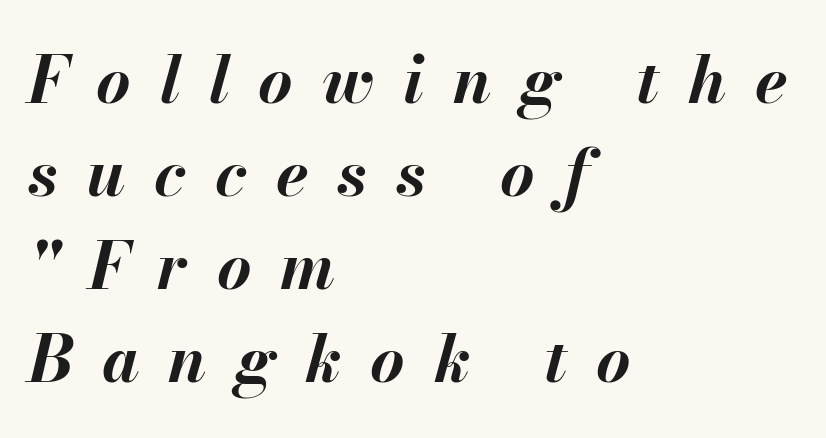
Q: Is the text bold? A: Yes.
Q: Is the text italic (slanted)? A: Yes, it leans right by about 13 degrees.
Q: Is the text underlined? A: No.
Q: How is the paragraph aligned? A: Left-aligned.
Q: Is the spacing between letters normal or unusually wide? A: Unusually wide.
Q: Is the spacing between lines tight, normal or loose? A: Normal.
Q: Width (condensed, normal, or wide)? A: Normal.
Q: Stroke contrast? A: Medium.
Q: x-height? A: Small.
Q: Monospaced? A: No.
